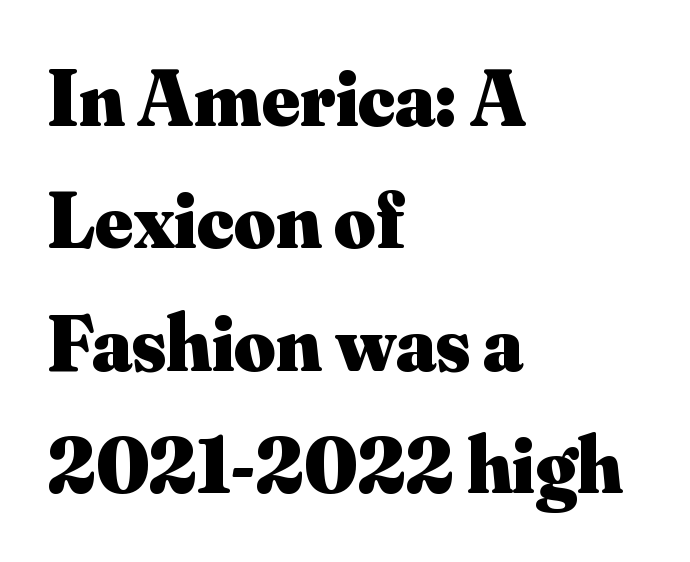
Q: Is the text bold? A: Yes.
Q: Is the text italic (slanted)? A: No, it is upright.
Q: Is the typeface a serif or a sans-serif typeface? A: Serif.
Q: Is the text underlined? A: No.
Q: How is the paragraph aligned? A: Left-aligned.
Q: Is the spacing between letters normal or unusually wide? A: Normal.
Q: Is the spacing between lines tight, normal or loose? A: Normal.
Q: Width (condensed, normal, or wide)? A: Normal.
Q: Stroke contrast? A: Medium.
Q: x-height? A: Small.
Q: Monospaced? A: No.
